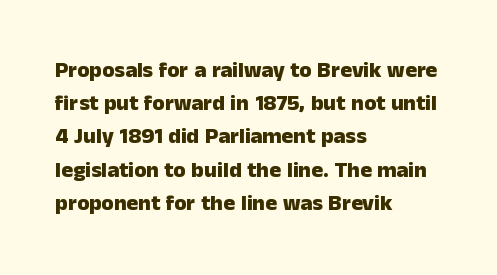
Leading matches the norm, producing a regular column. The area under the type is left untouched. Does extra space separate the letters? No, they use regular spacing. These lines were composed using upright roman letters.
